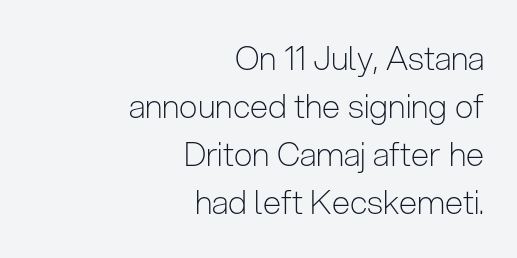
{"serif": "no", "italic": "no", "bold": "no", "weight": "light", "width": "condensed", "stroke_contrast": "low", "x_height": "medium", "monospaced": "no", "underline": "no", "align": "right", "line_spacing": "normal", "line_spacing_ratio": 1.45, "letter_spacing": "normal", "letter_spacing_em": 0.0, "glyph_px": 33}
